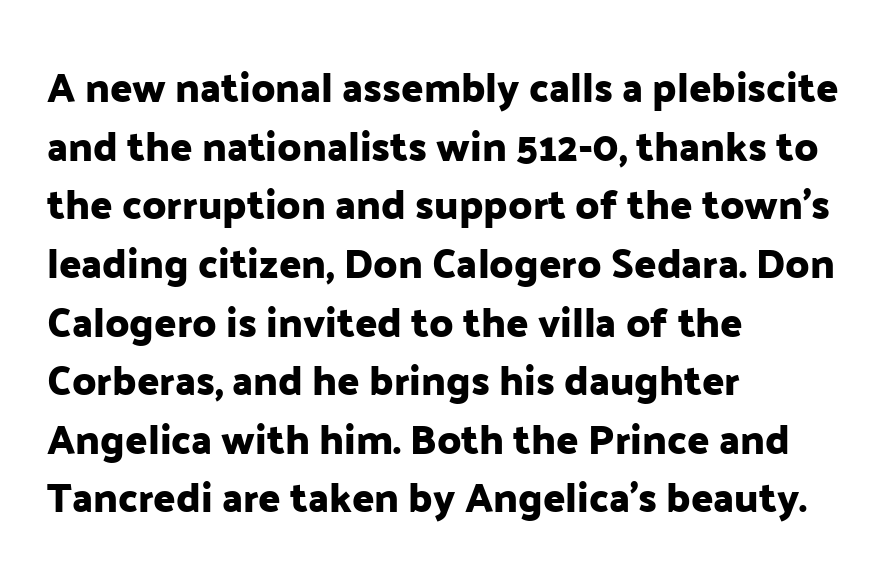
The string is rendered with underlining switched off. This is the regular roman posture of the typeface. The designer went with a sans here, leaving each stem footless. Letter spacing: default. A classic flush-left, rag-right setting is used for this passage. The passage shown stacks its lines at a standard gap.
